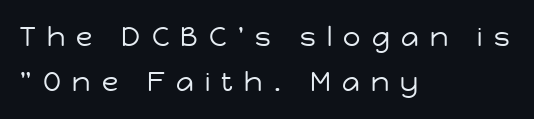
The weight would be labelled regular, book, light, or lighter still. Students, observe: this is what conventionally led text looks like. If you drew a line through each stem, it would be perfectly vertical. Anything drawn beneath the words? Only blank space.
